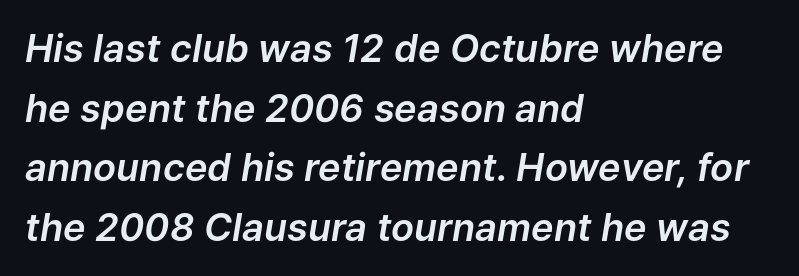
The strip under each line holds only bare page. Vertical spacing — default. Italic? Definitely — the glyphs are oblique. The rendering uses natural spacing where letterforms have individual widths. Default kerning and tracking; the words read as compact shapes.
